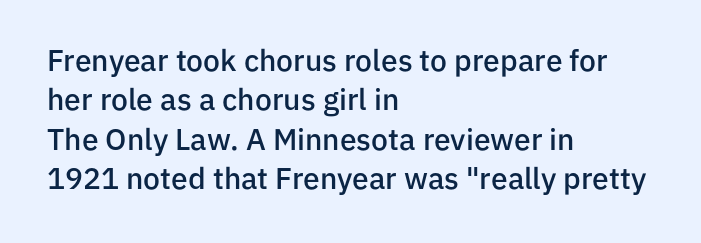
The image shows 30 px semibold sans-serif type, upright; set left-aligned, normal line spacing (1.31x), normal letter spacing, not underlined; low stroke contrast and a medium x-height.
